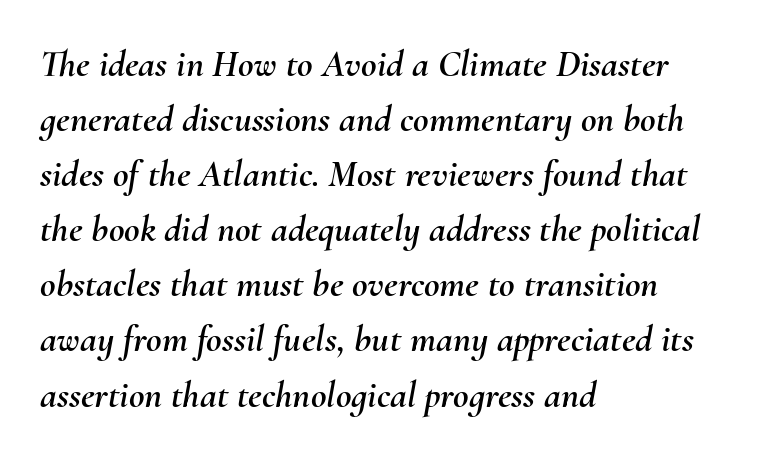
The image shows 38 px text type, italic (leaning right); set left-aligned, normal line spacing (1.45x), normal letter spacing, not underlined; medium stroke contrast and a small x-height.
